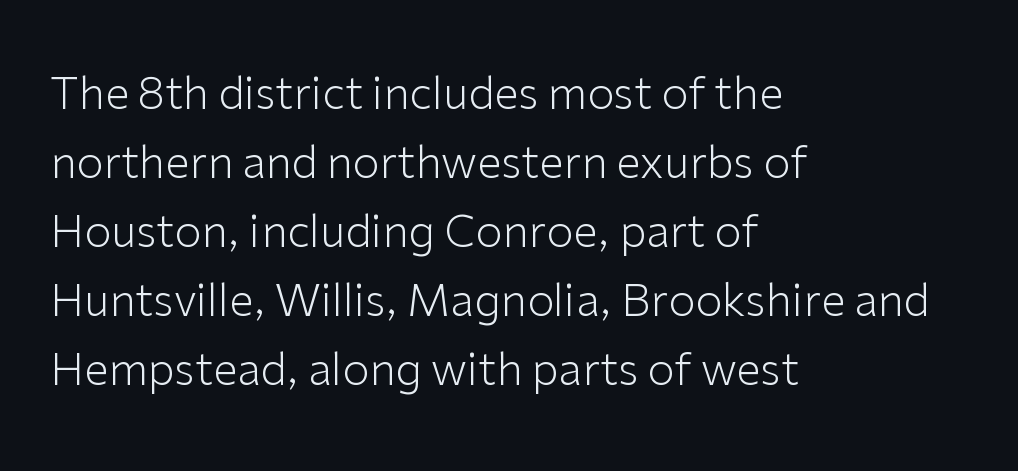
Q: Is the text bold? A: No.
Q: Is the text italic (slanted)? A: No, it is upright.
Q: Is the typeface a serif or a sans-serif typeface? A: Sans-serif.
Q: Is the text underlined? A: No.
Q: How is the paragraph aligned? A: Left-aligned.
Q: Is the spacing between letters normal or unusually wide? A: Normal.
Q: Is the spacing between lines tight, normal or loose? A: Normal.
Q: Width (condensed, normal, or wide)? A: Normal.
Q: Stroke contrast? A: Low.
Q: x-height? A: Medium.
Q: Monospaced? A: No.
